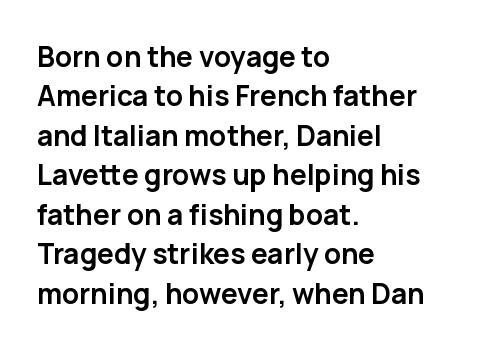
The image shows 28 px semibold sans-serif type, upright; set left-aligned, normal line spacing (1.41x), normal letter spacing, not underlined; low stroke contrast and a medium x-height.
